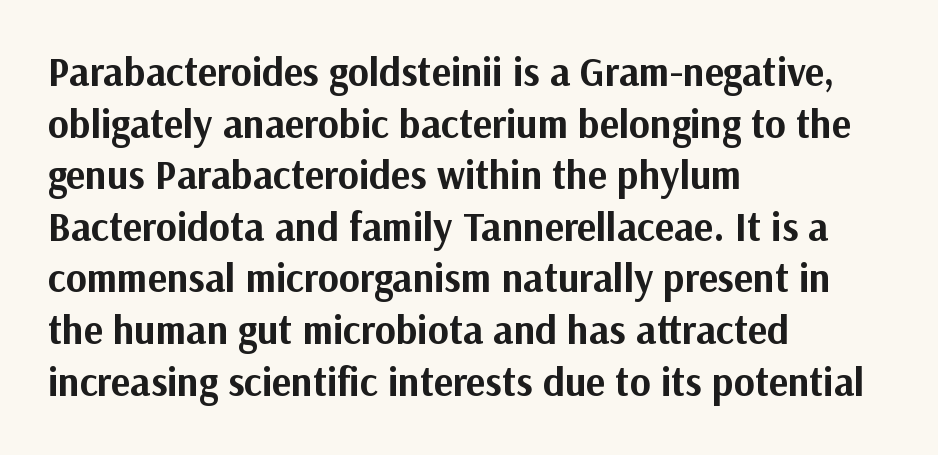
{"serif": "no", "italic": "no", "bold": "yes", "weight": "bold", "width": "normal", "stroke_contrast": "medium", "x_height": "medium", "monospaced": "no", "underline": "no", "align": "left", "line_spacing": "normal", "line_spacing_ratio": 1.29, "letter_spacing": "normal", "letter_spacing_em": 0.0, "glyph_px": 40}
